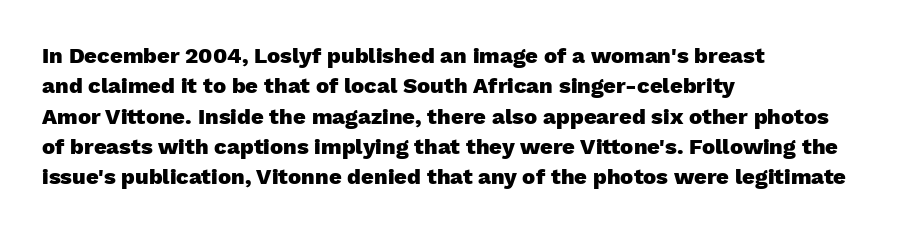
Q: Is the text bold? A: Yes.
Q: Is the text italic (slanted)? A: No, it is upright.
Q: Is the text underlined? A: No.
Q: How is the paragraph aligned? A: Left-aligned.
Q: Is the spacing between letters normal or unusually wide? A: Normal.
Q: Is the spacing between lines tight, normal or loose? A: Normal.
